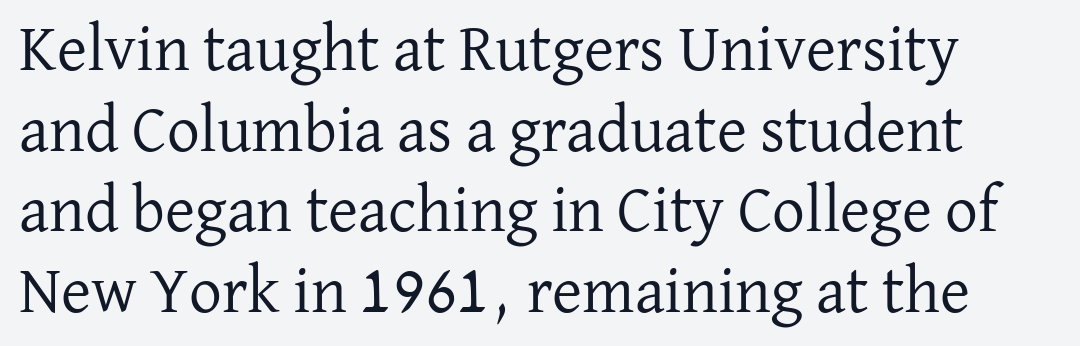
Q: Is the text bold? A: No.
Q: Is the text italic (slanted)? A: No, it is upright.
Q: Is the typeface a serif or a sans-serif typeface? A: Serif.
Q: Is the text underlined? A: No.
Q: Is the spacing between letters normal or unusually wide? A: Normal.
Q: Width (condensed, normal, or wide)? A: Normal.
Q: Stroke contrast? A: Low.
Q: x-height? A: Medium.
Q: Monospaced? A: No.
